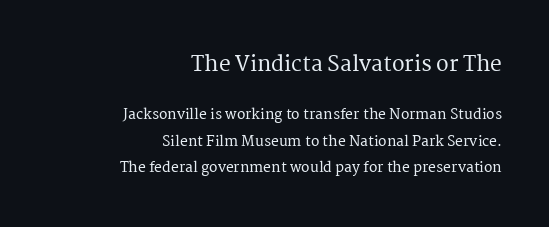
The compositor pushed each line to the right boundary. There is no visible air inserted between adjacent glyphs. This is the regular roman posture of the typeface. Scale decreases going downward across the two blocks. The specimen omits any rule beneath the text block's lines.
